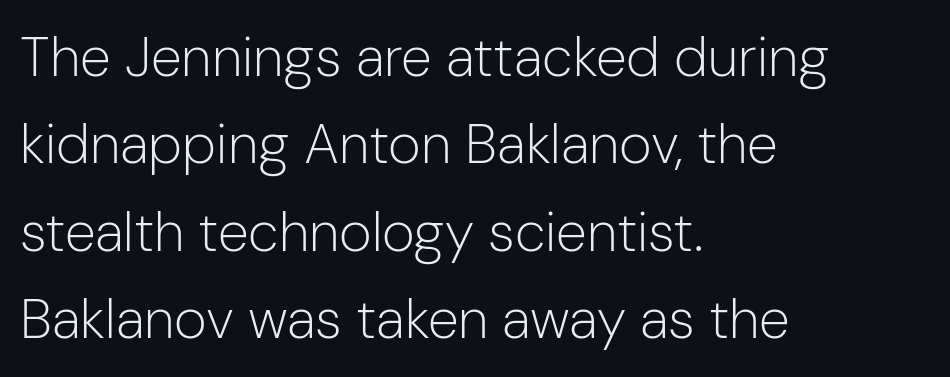
The image shows 56 px light sans-serif type, upright; set left-aligned, normal line spacing (1.56x), normal letter spacing, not underlined; low stroke contrast and a medium x-height.
